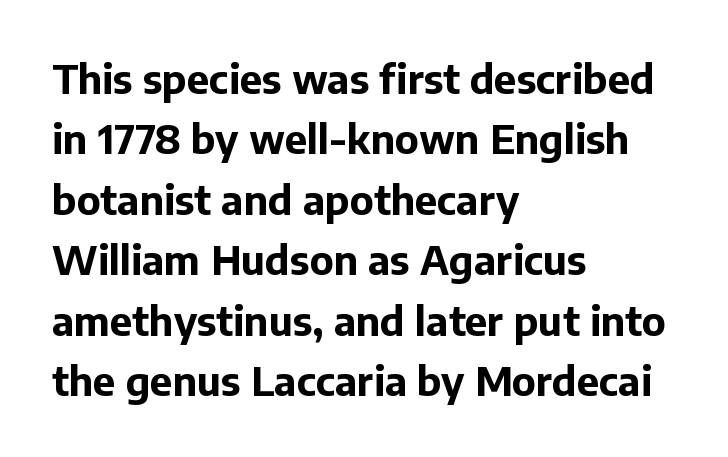
The rendering keeps characters at their native spacing. Thick stems and heavy bowls — unmistakably bold. The rag falls on the right side of this text block. Character widths vary here, with narrow letters taking less room than wide ones.
